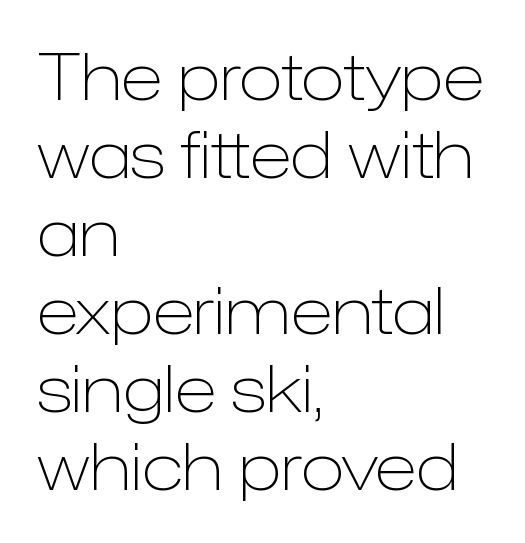
The image shows 65 px light sans-serif type, upright; set left-aligned, line spacing 1.2x, normal letter spacing, not underlined; low stroke contrast and a medium x-height.
